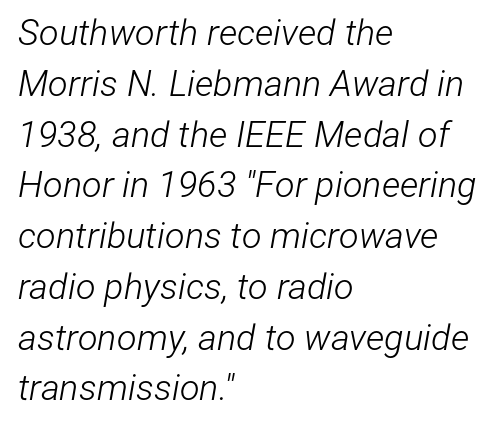
Q: Is the text bold? A: No.
Q: Is the text italic (slanted)? A: Yes, it leans right by about 12 degrees.
Q: Is the text underlined? A: No.
Q: How is the paragraph aligned? A: Left-aligned.
Q: Is the spacing between letters normal or unusually wide? A: Normal.
Q: Is the spacing between lines tight, normal or loose? A: Normal.
Q: Width (condensed, normal, or wide)? A: Condensed.
Q: Stroke contrast? A: Low.
Q: x-height? A: Medium.
Q: Monospaced? A: No.
